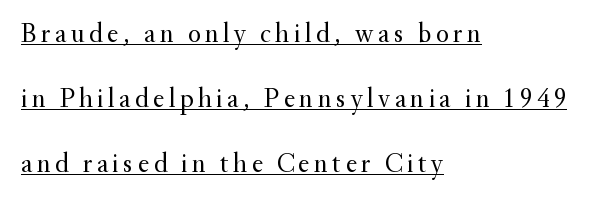
{"italic": "no", "bold": "no", "underline": "yes", "align": "left", "line_spacing": "loose", "line_spacing_ratio": 2.4, "glyph_px": 27}
